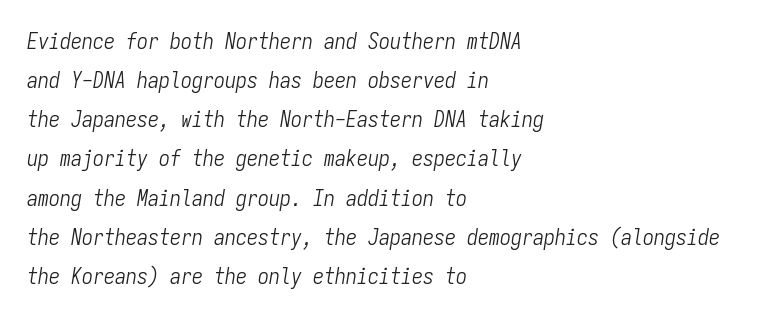
Q: Is the text bold? A: No.
Q: Is the text italic (slanted)? A: Yes, it leans right by about 9 degrees.
Q: Is the text underlined? A: No.
Q: How is the paragraph aligned? A: Left-aligned.
Q: Is the spacing between letters normal or unusually wide? A: Normal.
